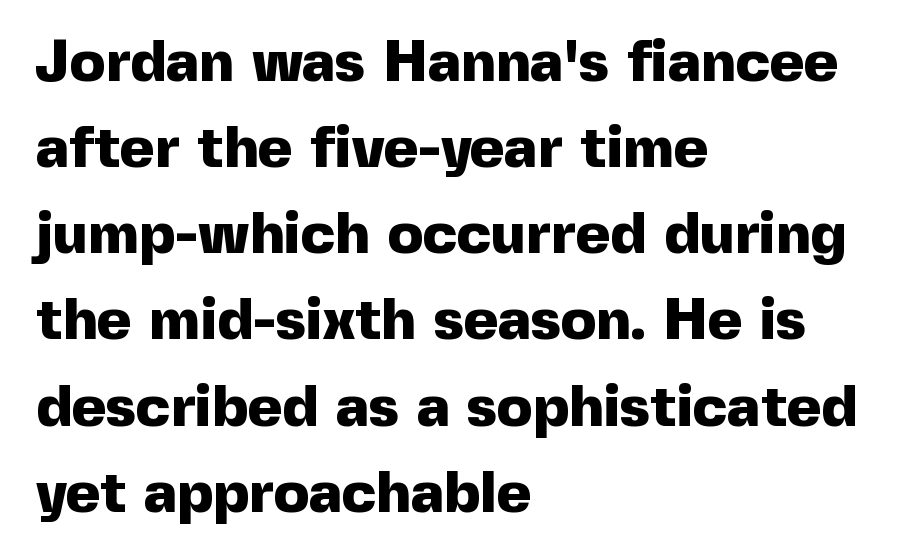
The image shows 59 px heavy sans-serif type, upright; set left-aligned, normal line spacing (1.46x), normal letter spacing, not underlined; a medium x-height.
